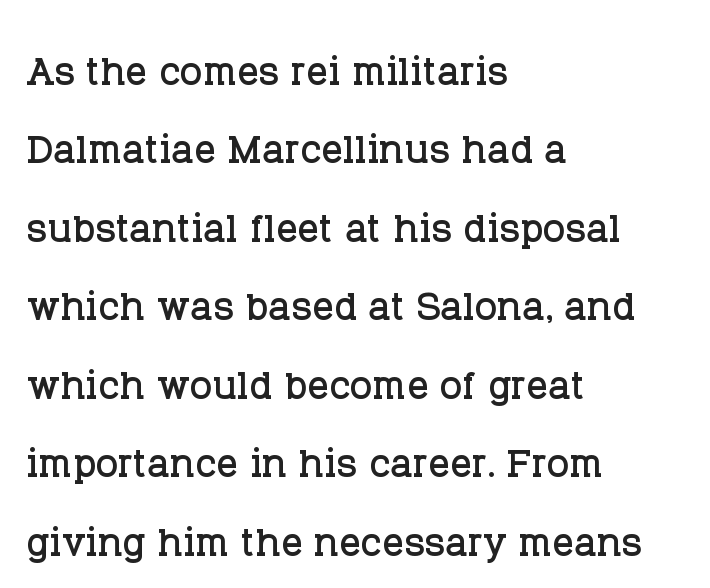
It's the straight-up-and-down kind of type. The letterforms sit shoulder to shoulder at normal distance. The passage shown is typed in a proportional face where columns would drift. Letterform terminals end in serifs throughout the passage. Line spacing here is normal. Horizontally, the lines are justified to the leading edge only.
